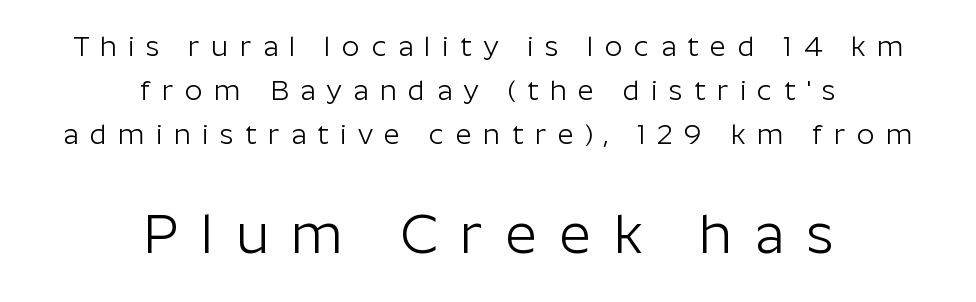
Q: Is the text bold? A: No.
Q: Is the text italic (slanted)? A: No, it is upright.
Q: Is the typeface a serif or a sans-serif typeface? A: Sans-serif.
Q: Is the text underlined? A: No.
Q: How is the paragraph aligned? A: Centered.
Q: Is the spacing between letters normal or unusually wide? A: Unusually wide.
Q: Is the spacing between lines tight, normal or loose? A: Normal.
Q: Which block of text is set in a larger size, the first (top) or the second (bottom)? A: The second (bottom) one.
Q: Width (condensed, normal, or wide)? A: Normal.
Q: Stroke contrast? A: Low.
Q: x-height? A: Medium.
Q: Monospaced? A: No.
